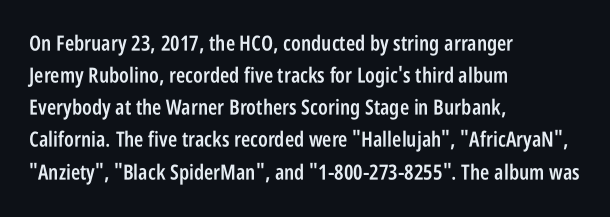
Q: Is the text bold? A: Semi-bold.
Q: Is the text italic (slanted)? A: No, it is upright.
Q: Is the text underlined? A: No.
Q: How is the paragraph aligned? A: Left-aligned.
Q: Is the spacing between letters normal or unusually wide? A: Normal.
Q: Is the spacing between lines tight, normal or loose? A: Normal.
